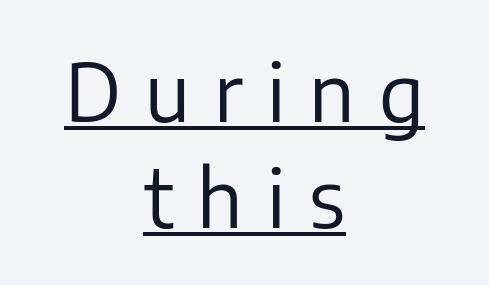
{"serif": "no", "italic": "no", "bold": "no", "weight": "regular", "width": "normal", "stroke_contrast": "low", "x_height": "medium", "monospaced": "no", "underline": "yes", "align": "center", "line_spacing": "normal", "line_spacing_ratio": 1.32, "letter_spacing": "wide", "letter_spacing_em": 0.3, "glyph_px": 80}
